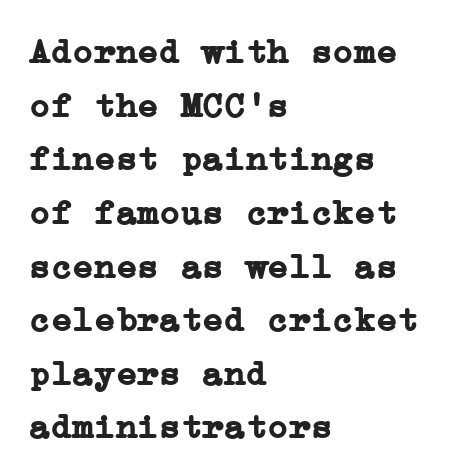
The image shows 36 px semibold serif type, upright; set left-aligned, normal line spacing (1.49x), normal letter spacing, not underlined; low stroke contrast and a medium x-height.
